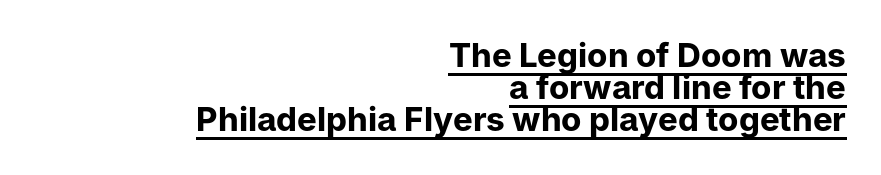
Q: Is the text bold? A: Yes.
Q: Is the text italic (slanted)? A: No, it is upright.
Q: Is the typeface a serif or a sans-serif typeface? A: Sans-serif.
Q: Is the text underlined? A: Yes.
Q: How is the paragraph aligned? A: Right-aligned.
Q: Is the spacing between letters normal or unusually wide? A: Normal.
Q: Is the spacing between lines tight, normal or loose? A: Tight.
Q: Width (condensed, normal, or wide)? A: Normal.
Q: Stroke contrast? A: Low.
Q: x-height? A: Medium.
Q: Monospaced? A: No.
